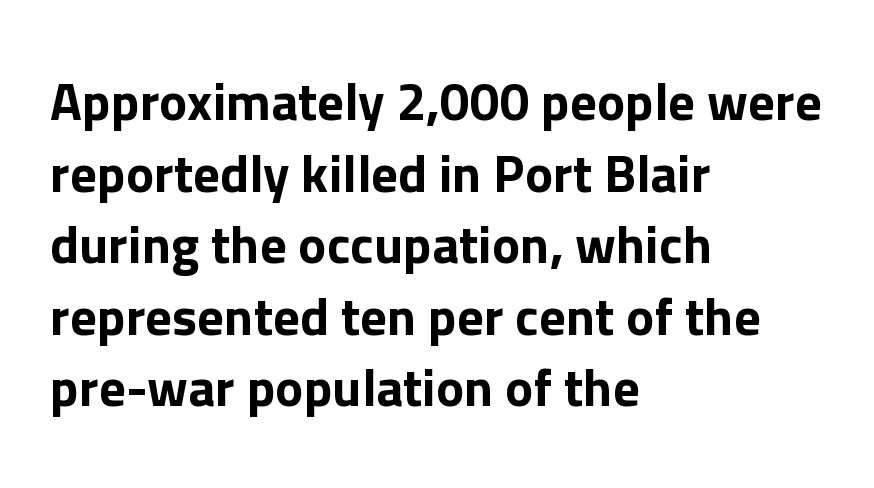
The image shows 53 px sans-serif type, upright; set left-aligned, normal line spacing (1.35x), normal letter spacing, not underlined; low stroke contrast and a medium x-height.
